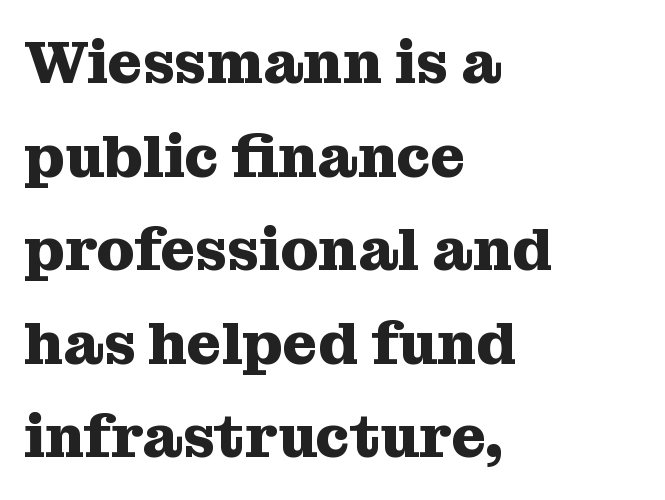
Characters remain perfectly vertical along every line. The text block is weighted toward the left margin, trailing off unevenly rightward. Standard letterfit; no display-style spreading of the glyphs. You could not count columns in this text — the font is proportionally spaced.
